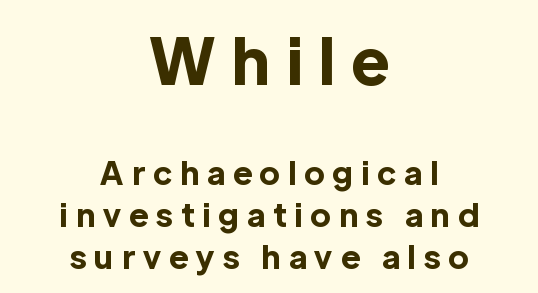
Q: Is the text bold? A: Yes.
Q: Is the text italic (slanted)? A: No, it is upright.
Q: Is the typeface a serif or a sans-serif typeface? A: Sans-serif.
Q: Is the text underlined? A: No.
Q: How is the paragraph aligned? A: Centered.
Q: Is the spacing between letters normal or unusually wide? A: Unusually wide.
Q: Is the spacing between lines tight, normal or loose? A: Normal.
Q: Which block of text is set in a larger size, the first (top) or the second (bottom)? A: The first (top) one.
Q: Width (condensed, normal, or wide)? A: Normal.
Q: x-height? A: Medium.
Q: Monospaced? A: No.
